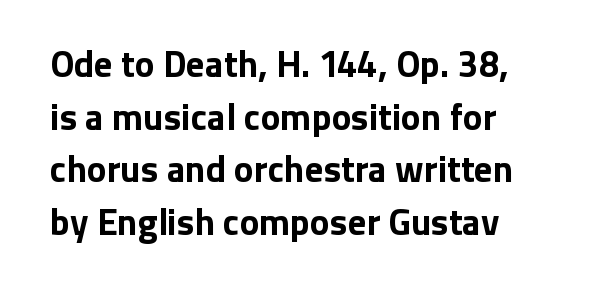
{"serif": "no", "italic": "no", "bold": "yes", "weight": "bold", "width": "normal", "stroke_contrast": "low", "x_height": "medium", "monospaced": "no", "underline": "no", "line_spacing": "normal", "line_spacing_ratio": 1.42, "letter_spacing": "normal", "letter_spacing_em": 0.0, "glyph_px": 37}
